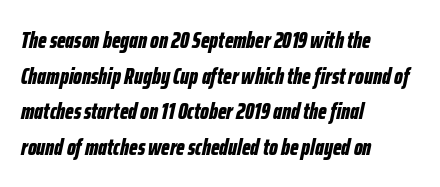
{"italic": "yes", "lean": "right", "slant_degrees": 12, "bold": "yes", "underline": "no", "align": "left", "line_spacing": "normal", "line_spacing_ratio": 1.55, "letter_spacing": "normal", "letter_spacing_em": 0.0, "glyph_px": 23}
